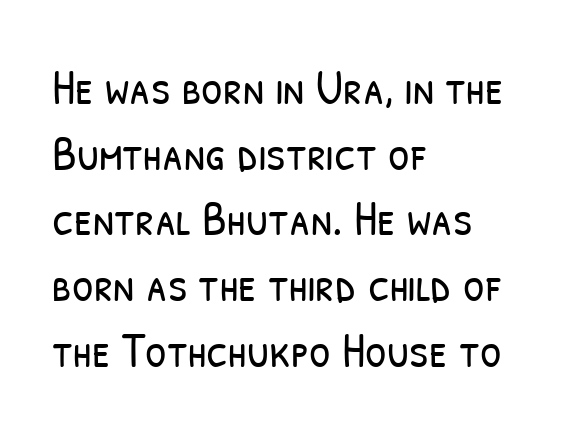
The image shows 49 px light, condensed sans-serif type; set left-aligned, normal line spacing (1.34x), normal letter spacing, not underlined; low stroke contrast and a medium x-height.
